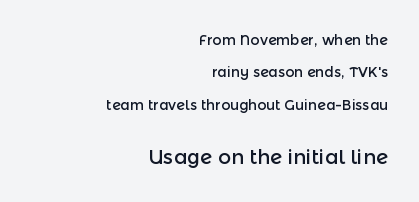
The image shows 20 px text type, upright; set right-aligned, loose line spacing (2.31x), normal letter spacing, not underlined; the second (bottom) block is 1.43x larger.
